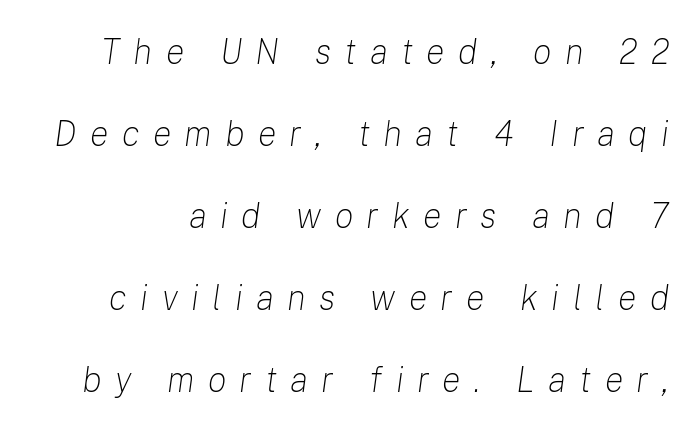
Q: Is the text bold? A: No.
Q: Is the text italic (slanted)? A: Yes, it leans right by about 8 degrees.
Q: Is the text underlined? A: No.
Q: Is the spacing between letters normal or unusually wide? A: Unusually wide.
Q: Is the spacing between lines tight, normal or loose? A: Loose.
Q: Width (condensed, normal, or wide)? A: Normal.
Q: Stroke contrast? A: Low.
Q: x-height? A: Medium.
Q: Monospaced? A: No.
